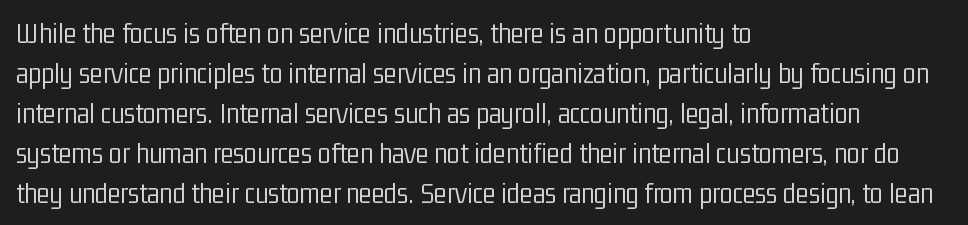
Q: Is the text bold? A: No.
Q: Is the text italic (slanted)? A: No, it is upright.
Q: Is the typeface a serif or a sans-serif typeface? A: Sans-serif.
Q: Is the text underlined? A: No.
Q: How is the paragraph aligned? A: Left-aligned.
Q: Is the spacing between letters normal or unusually wide? A: Normal.
Q: Is the spacing between lines tight, normal or loose? A: Normal.
Q: Width (condensed, normal, or wide)? A: Condensed.
Q: Stroke contrast? A: Low.
Q: x-height? A: Medium.
Q: Monospaced? A: No.
